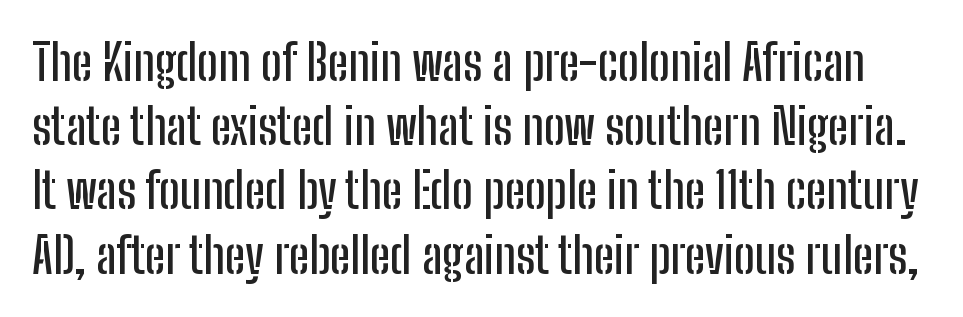
The font family rendered here belongs to the sans-serif group. Notice how descenders clear the ascenders below comfortably — that's standard leading. The typography opts for an upright posture over an oblique one. Between one letter and the next there's only the usual sliver of space.
